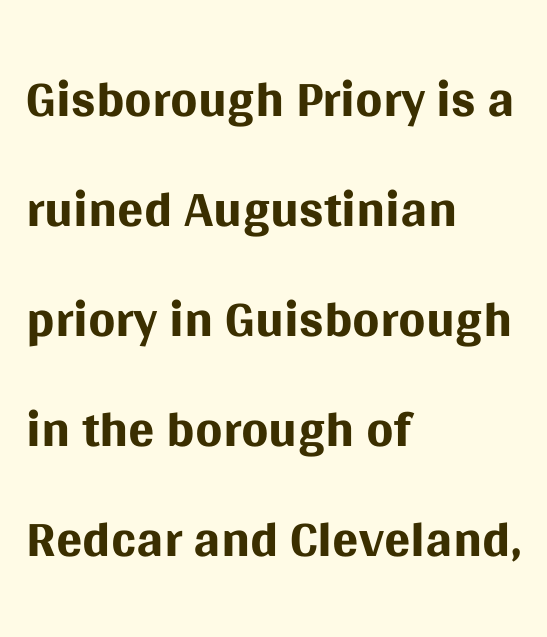
The image shows 78 px regular-weight sans-serif type, upright; set left-aligned, normal line spacing (1.41x), normal letter spacing, not underlined; medium stroke contrast and a large x-height.
